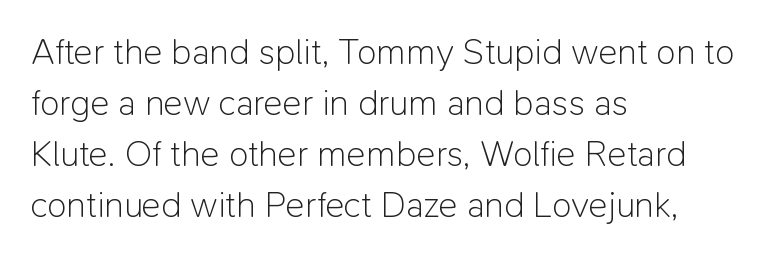
Q: Is the text bold? A: No.
Q: Is the text italic (slanted)? A: No, it is upright.
Q: Is the typeface a serif or a sans-serif typeface? A: Sans-serif.
Q: Is the text underlined? A: No.
Q: How is the paragraph aligned? A: Left-aligned.
Q: Is the spacing between letters normal or unusually wide? A: Normal.
Q: Is the spacing between lines tight, normal or loose? A: Normal.
Q: Width (condensed, normal, or wide)? A: Normal.
Q: Stroke contrast? A: Low.
Q: x-height? A: Medium.
Q: Monospaced? A: No.
